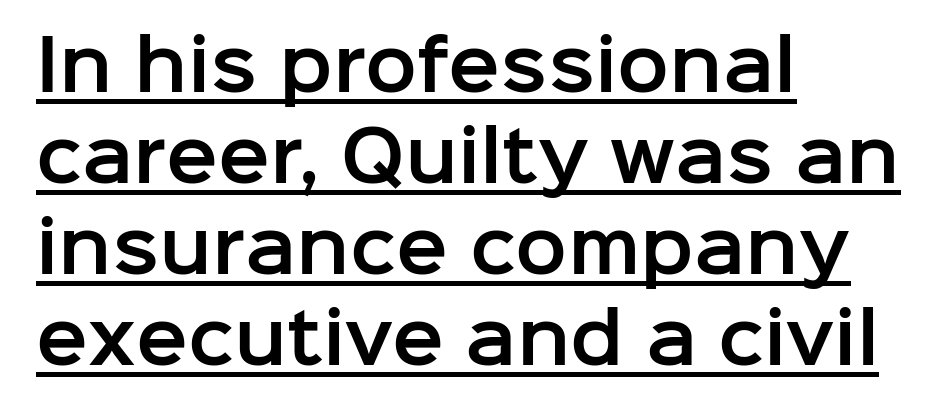
The image shows 69 px sans-serif type, upright; set left-aligned, normal line spacing (1.32x), normal letter spacing, underlined; low stroke contrast and a medium x-height.
